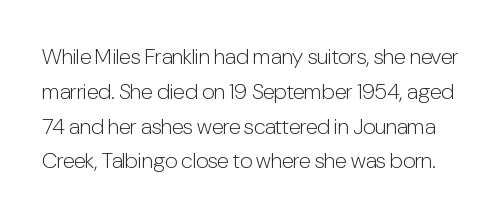
{"italic": "no", "bold": "no", "underline": "no", "line_spacing": "normal", "line_spacing_ratio": 1.58, "letter_spacing": "normal", "letter_spacing_em": 0.0, "glyph_px": 22}
